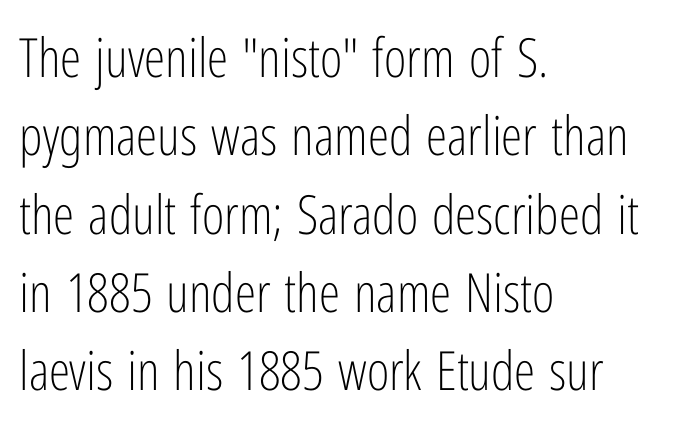
{"serif": "no", "italic": "no", "bold": "no", "weight": "light", "width": "condensed", "stroke_contrast": "low", "x_height": "medium", "monospaced": "no", "underline": "no", "align": "left", "line_spacing": "normal", "line_spacing_ratio": 1.45, "letter_spacing": "normal", "letter_spacing_em": 0.0, "glyph_px": 54}
